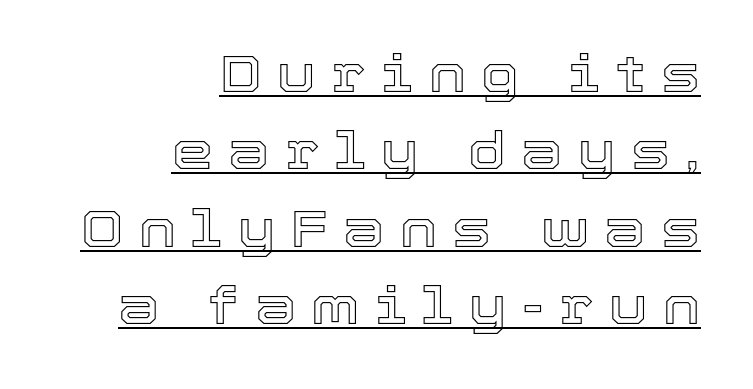
The type sits square on the baseline with zero lean. Spacing verdict: proportional, widths tailored to each character. Honestly, the underline is the first thing you notice here. These lines stack with their right ends in a neat column.
